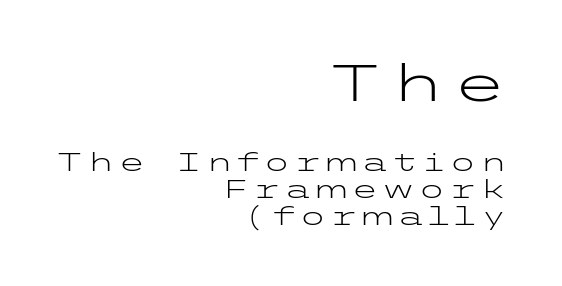
The glyphs are unaccompanied by any horizontal stroke below them. The block of text is dense from top to bottom, with scant space between rows. The composition opens big and finishes small. The type sits square on the baseline with zero lean. Which margin do the lines hug? The right one — the left edge is uneven. The glyphs in this specimen are sans serif.
